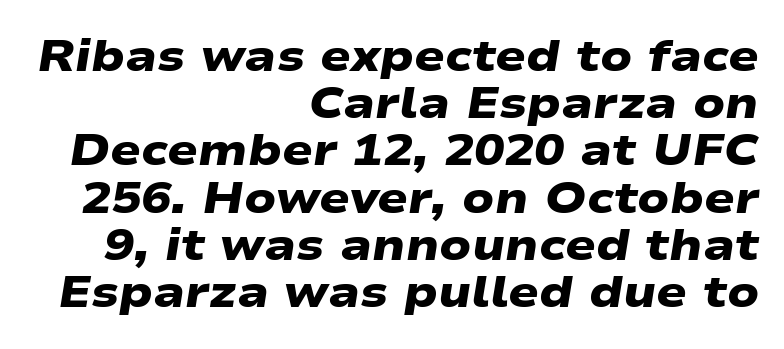
{"serif": "no", "bold": "yes", "weight": "heavy", "width": "wide", "stroke_contrast": "low", "x_height": "medium", "monospaced": "no", "underline": "no", "align": "right", "line_spacing": "tight", "line_spacing_ratio": 1.05, "letter_spacing": "normal", "letter_spacing_em": 0.0, "glyph_px": 45}
